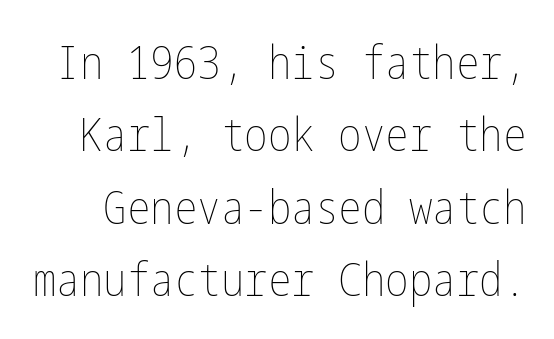
Q: Is the text bold? A: No.
Q: Is the text italic (slanted)? A: No, it is upright.
Q: Is the text underlined? A: No.
Q: Is the spacing between letters normal or unusually wide? A: Normal.
Q: Is the spacing between lines tight, normal or loose? A: Normal.
Q: Width (condensed, normal, or wide)? A: Condensed.
Q: Stroke contrast? A: Low.
Q: x-height? A: Medium.
